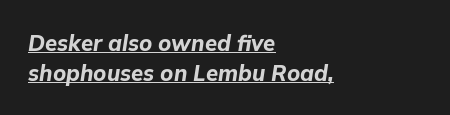
{"italic": "yes", "lean": "right", "slant_degrees": 9, "bold": "yes", "underline": "yes", "align": "left", "line_spacing": "normal", "line_spacing_ratio": 1.36, "letter_spacing": "normal", "letter_spacing_em": 0.0, "glyph_px": 22}
